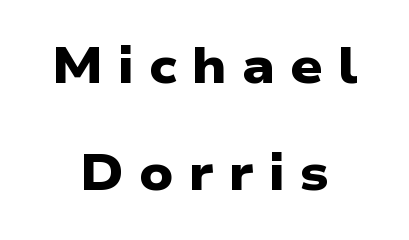
{"serif": "no", "bold": "yes", "weight": "heavy", "width": "wide", "stroke_contrast": "low", "x_height": "medium", "monospaced": "no", "underline": "no", "align": "center", "line_spacing": "loose", "line_spacing_ratio": 2.14, "letter_spacing": "wide", "letter_spacing_em": 0.3, "glyph_px": 50}
